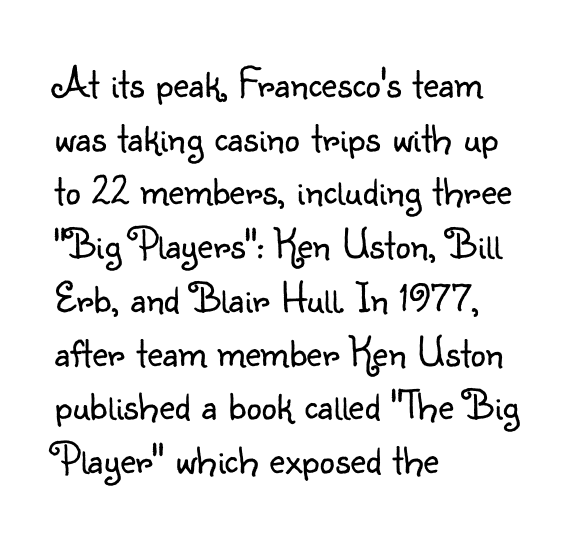
Q: Is the text bold? A: No.
Q: Is the text italic (slanted)? A: No, it is upright.
Q: Is the typeface a serif or a sans-serif typeface? A: Sans-serif.
Q: Is the text underlined? A: No.
Q: How is the paragraph aligned? A: Left-aligned.
Q: Is the spacing between letters normal or unusually wide? A: Normal.
Q: Is the spacing between lines tight, normal or loose? A: Normal.
Q: Width (condensed, normal, or wide)? A: Normal.
Q: Stroke contrast? A: Low.
Q: x-height? A: Small.
Q: Monospaced? A: No.
